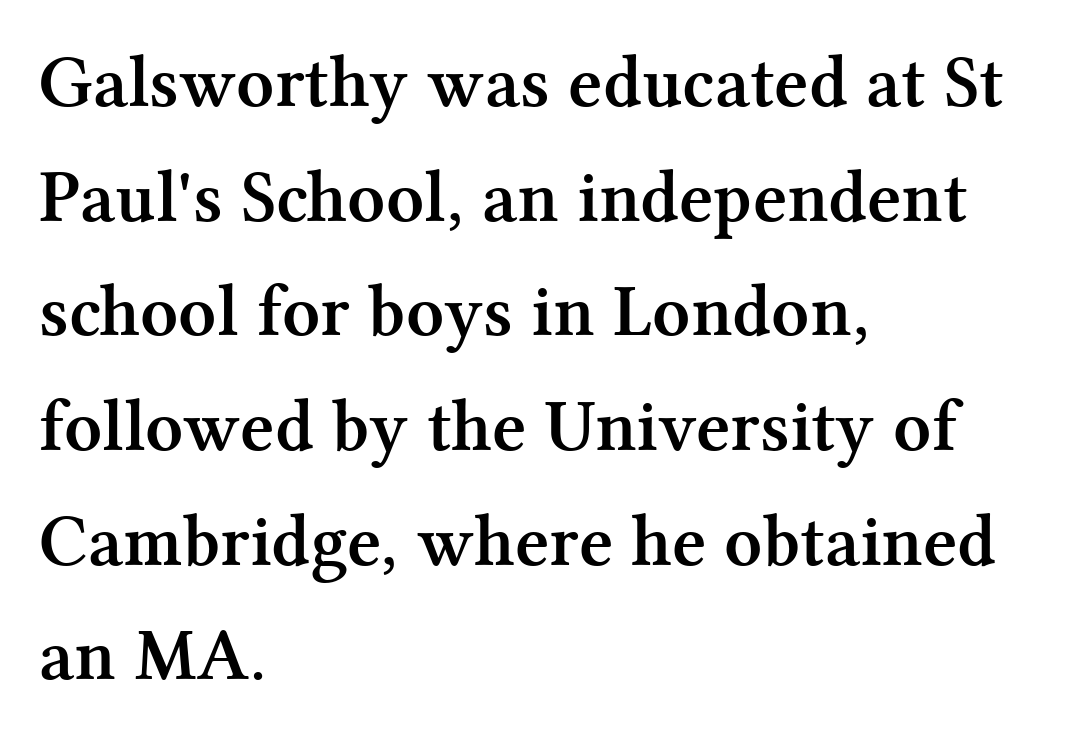
{"serif": "yes", "italic": "no", "bold": "yes", "weight": "semibold", "width": "normal", "stroke_contrast": "medium", "x_height": "medium", "monospaced": "no", "underline": "no", "align": "left", "line_spacing": "normal", "line_spacing_ratio": 1.55, "letter_spacing": "normal", "letter_spacing_em": 0.0, "glyph_px": 74}
